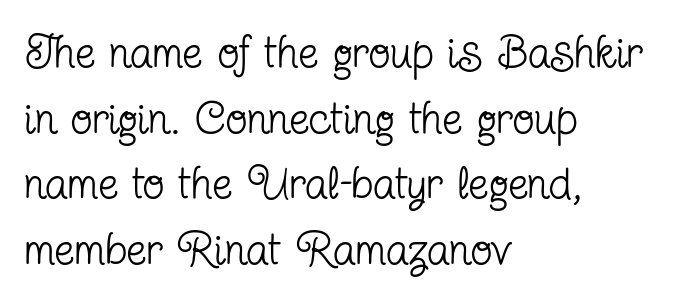
The passage shown stacks its lines at a standard gap. Does the type have serifs? Yes, each stem ends in a small foot. The passage is arranged the way most books set body copy — flush left. A typesetter would call this proportional, since set widths differ per character. Descenders are the only things crossing below the line.
